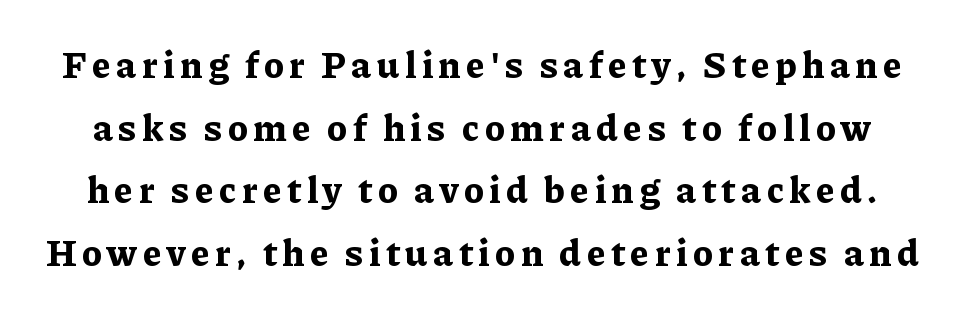
Q: Is the text bold? A: Yes.
Q: Is the text italic (slanted)? A: No, it is upright.
Q: Is the typeface a serif or a sans-serif typeface? A: Serif.
Q: Is the text underlined? A: No.
Q: Is the spacing between lines tight, normal or loose? A: Normal.
Q: Width (condensed, normal, or wide)? A: Normal.
Q: Stroke contrast? A: Low.
Q: x-height? A: Medium.
Q: Monospaced? A: No.
